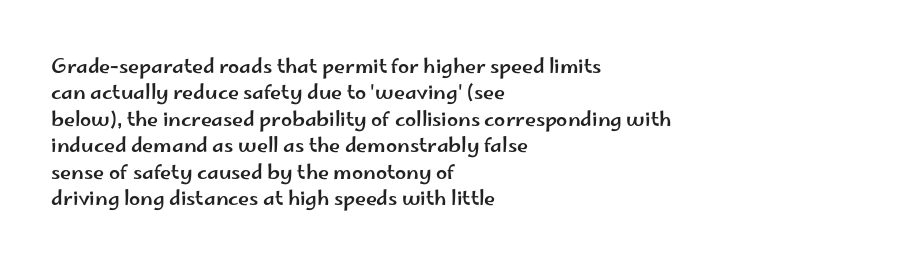
Q: Is the text italic (slanted)? A: No, it is upright.
Q: Is the text underlined? A: No.
Q: How is the paragraph aligned? A: Left-aligned.
Q: Is the spacing between letters normal or unusually wide? A: Normal.
Q: Is the spacing between lines tight, normal or loose? A: Normal.
